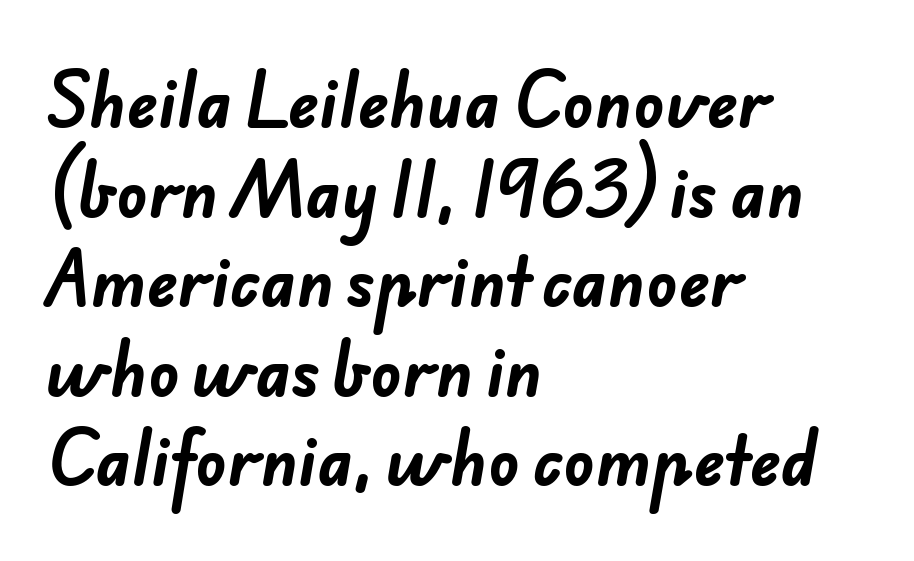
The image shows 64 px bold sans-serif type; set left-aligned, normal line spacing (1.4x), normal letter spacing, not underlined; low stroke contrast and a small x-height.
